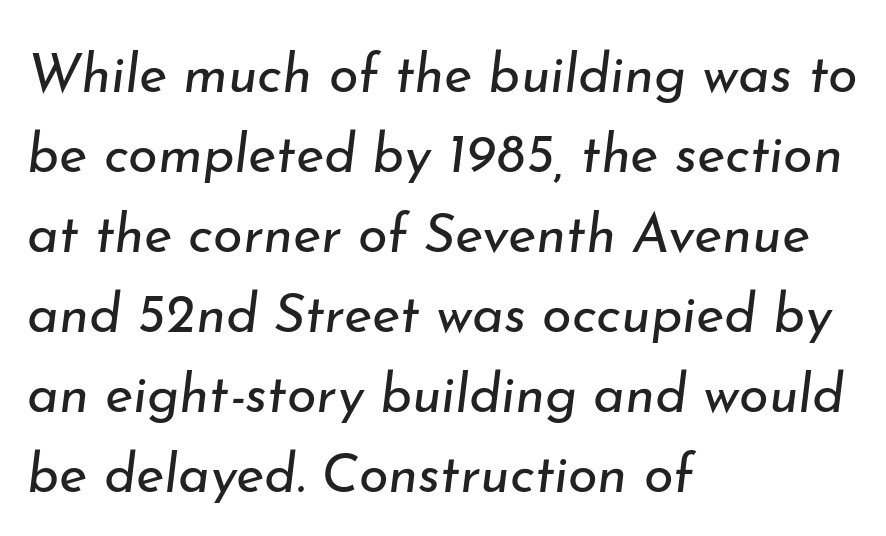
The image shows 54 px regular-weight type, italic (leaning right); set left-aligned, normal line spacing (1.48x), normal letter spacing, not underlined; low stroke contrast and a small x-height.
